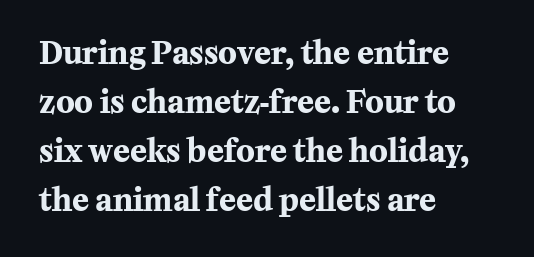
Serifs: yes, visible at the terminals of the letterforms. Italic? Not at all — the glyphs are vertical. Thick stems and heavy bowls — unmistakably bold. In terms of letterspacing, this is plain default setting.
